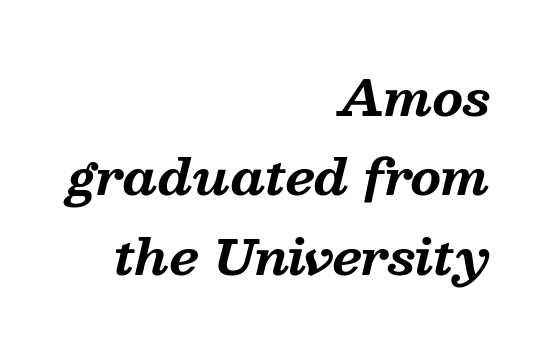
Think of a printed novel: that variable character pitch is what you see here. Font category for this specimen: serif. Anything drawn beneath the words? Only blank space. Style check: oblique. Is the type bold? Yes — the strokes are clearly thick and heavy. The passage is arranged like a letterhead date or caption credit — flush right.
